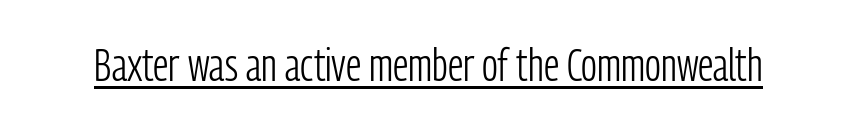
The image shows 45 px light, condensed sans-serif type, upright; set normal letter spacing, underlined; low stroke contrast and a medium x-height.
